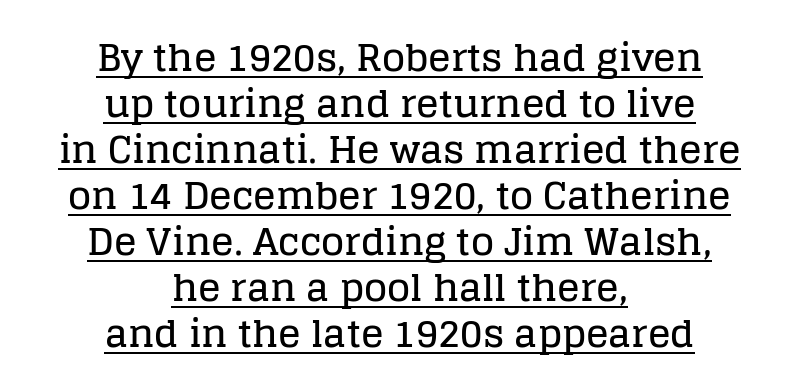
Spacing verdict: proportional, widths tailored to each character. Underline: present. Horizontally, the lines are justified to the midpoint only. Standard letterfit; no display-style spreading of the glyphs. This sample uses a serif face. Vertical strokes here are truly vertical.
